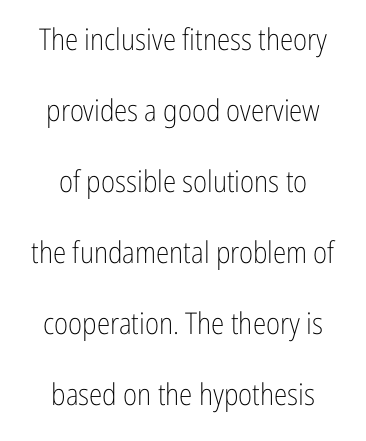
The image shows 30 px light, condensed sans-serif type, upright; set centered, loose line spacing (2.37x), normal letter spacing, not underlined; low stroke contrast and a medium x-height.
